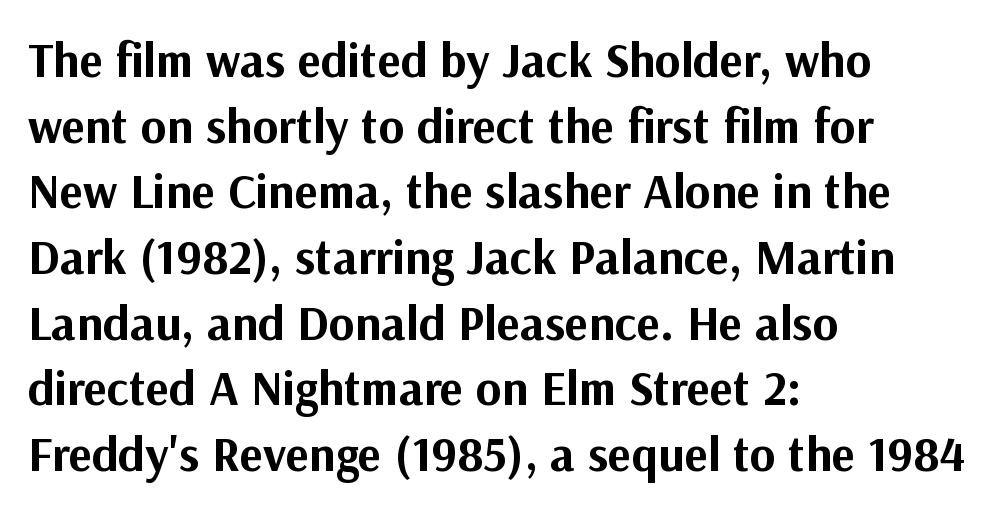
Note the varied advance widths — an 'i' is clearly narrower than an 'm'. Typographically, this falls in the sans-serif category. Where is the straight margin? On the left. Regarding leading, the lines here are spaced in the standard way.
